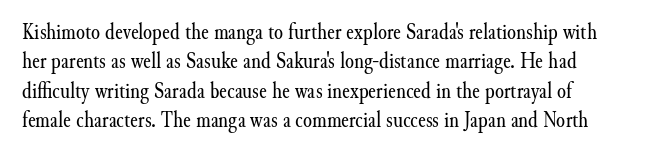
Q: Is the text bold? A: No.
Q: Is the text italic (slanted)? A: No, it is upright.
Q: Is the text underlined? A: No.
Q: Is the spacing between letters normal or unusually wide? A: Normal.
Q: Is the spacing between lines tight, normal or loose? A: Normal.
